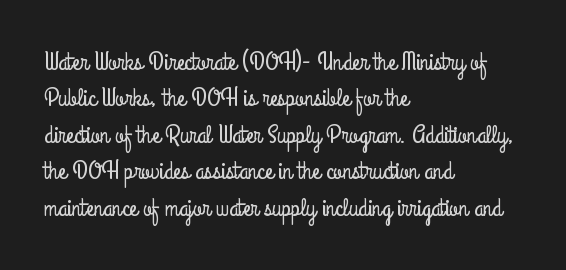
Each line starts at the same left margin while the right side varies. There is no visible air inserted between adjacent glyphs. Baseline-to-baseline distance is the conventional proportion of letter height.
